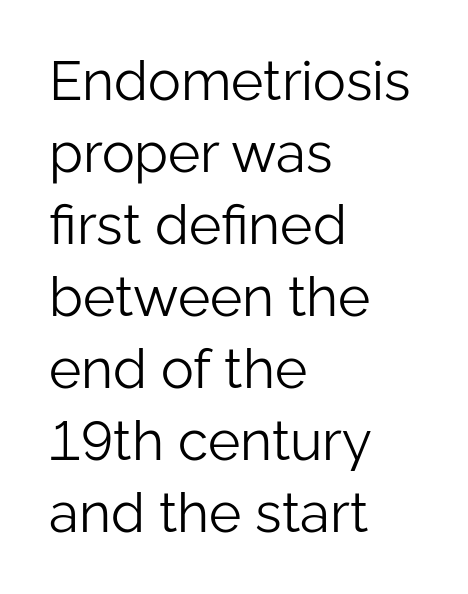
{"serif": "no", "italic": "no", "bold": "no", "weight": "light", "width": "normal", "stroke_contrast": "low", "x_height": "medium", "monospaced": "no", "underline": "no", "align": "left", "line_spacing": "normal", "line_spacing_ratio": 1.31, "letter_spacing": "normal", "letter_spacing_em": 0.0, "glyph_px": 55}
